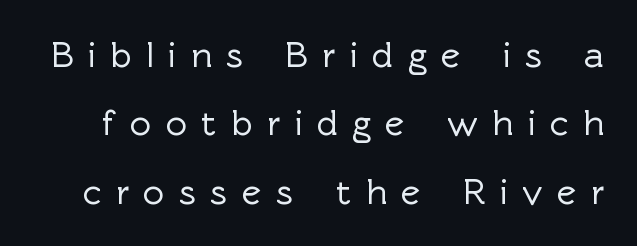
Type without underlining. The letters stand upright; this is a roman face. Varying glyph widths throughout — classic text-font behaviour. Here the glyphs are tracked loosely, breaking word shapes into spaced letters. Unlike a traditional serif, this face leaves its strokes unadorned.
